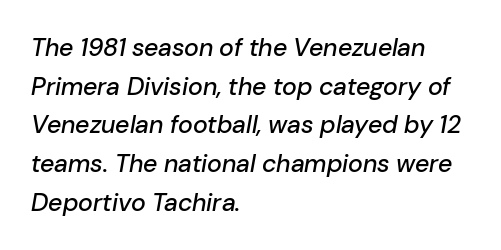
Q: Is the text italic (slanted)? A: Yes, it leans right by about 10 degrees.
Q: Is the text underlined? A: No.
Q: How is the paragraph aligned? A: Left-aligned.
Q: Is the spacing between letters normal or unusually wide? A: Normal.
Q: Is the spacing between lines tight, normal or loose? A: Normal.
